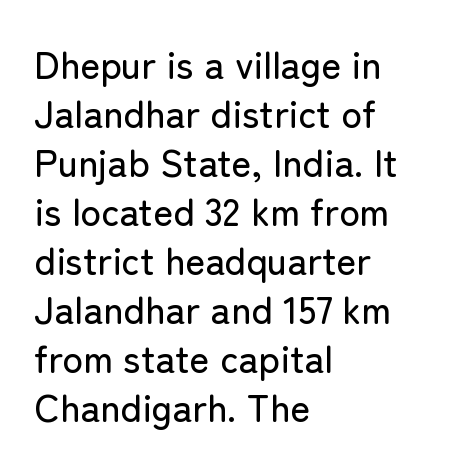
Q: Is the text italic (slanted)? A: No, it is upright.
Q: Is the typeface a serif or a sans-serif typeface? A: Sans-serif.
Q: Is the text underlined? A: No.
Q: How is the paragraph aligned? A: Left-aligned.
Q: Is the spacing between letters normal or unusually wide? A: Normal.
Q: Is the spacing between lines tight, normal or loose? A: Normal.
Q: Width (condensed, normal, or wide)? A: Normal.
Q: Stroke contrast? A: Low.
Q: x-height? A: Medium.
Q: Monospaced? A: No.
